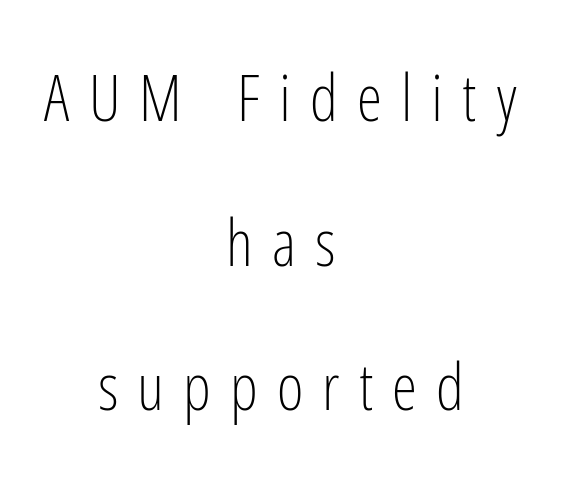
Q: Is the text bold? A: No.
Q: Is the text italic (slanted)? A: No, it is upright.
Q: Is the typeface a serif or a sans-serif typeface? A: Sans-serif.
Q: Is the text underlined? A: No.
Q: How is the paragraph aligned? A: Centered.
Q: Is the spacing between letters normal or unusually wide? A: Unusually wide.
Q: Is the spacing between lines tight, normal or loose? A: Loose.
Q: Width (condensed, normal, or wide)? A: Condensed.
Q: Stroke contrast? A: Low.
Q: x-height? A: Medium.
Q: Monospaced? A: No.
